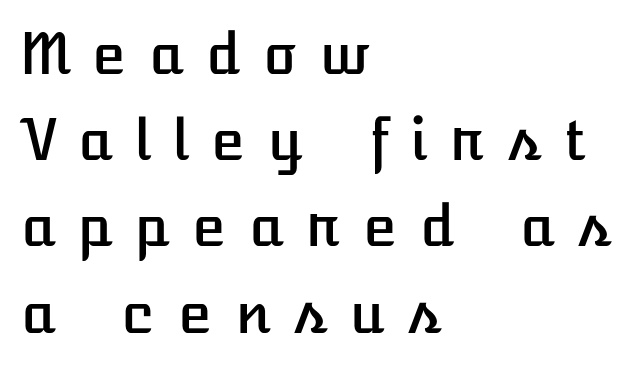
The image shows 56 px text type, upright; set left-aligned, normal line spacing (1.54x), unusually wide letter spacing (+0.35 em), not underlined; low stroke contrast and a medium x-height.
